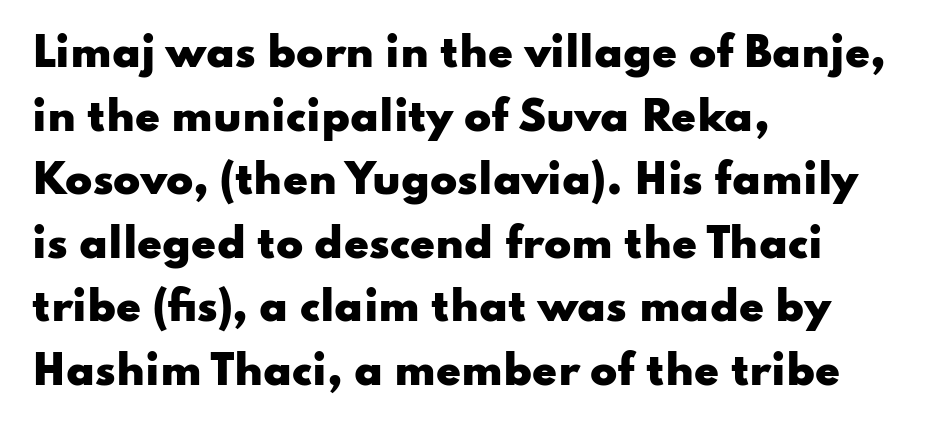
{"serif": "no", "italic": "no", "bold": "yes", "weight": "heavy", "width": "wide", "stroke_contrast": "low", "x_height": "small", "monospaced": "no", "underline": "no", "align": "left", "line_spacing": "normal", "line_spacing_ratio": 1.59, "letter_spacing": "normal", "letter_spacing_em": 0.0, "glyph_px": 40}
